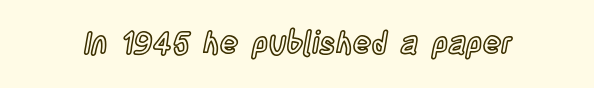
The image shows 31 px condensed type; set normal letter spacing, not underlined; a large x-height.
